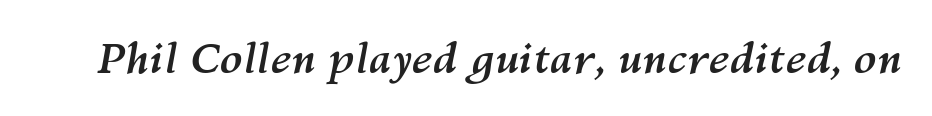
Q: Is the text bold? A: Yes.
Q: Is the text italic (slanted)? A: Yes, it leans right by about 10 degrees.
Q: Is the text underlined? A: No.
Q: Is the spacing between letters normal or unusually wide? A: Normal.
Q: Width (condensed, normal, or wide)? A: Normal.
Q: Stroke contrast? A: Medium.
Q: x-height? A: Medium.
Q: Monospaced? A: No.
